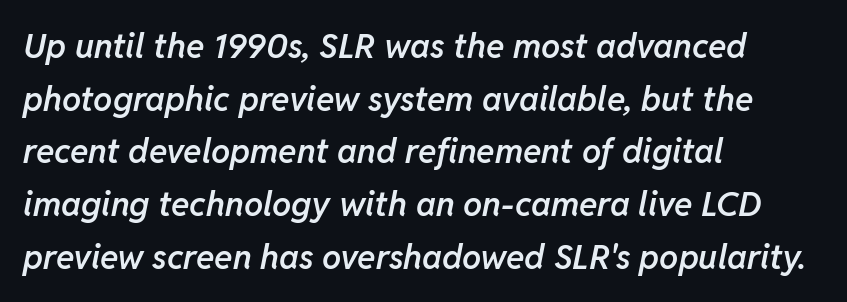
Q: Is the text bold? A: Semi-bold.
Q: Is the text italic (slanted)? A: Yes, it leans right by about 11 degrees.
Q: Is the text underlined? A: No.
Q: How is the paragraph aligned? A: Left-aligned.
Q: Is the spacing between letters normal or unusually wide? A: Normal.
Q: Is the spacing between lines tight, normal or loose? A: Normal.
Q: Width (condensed, normal, or wide)? A: Normal.
Q: Stroke contrast? A: Low.
Q: x-height? A: Medium.
Q: Monospaced? A: No.
